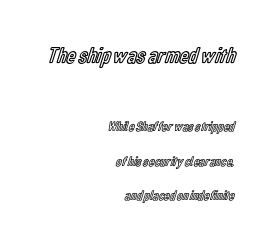
The image shows 23 px text type; set right-aligned, loose line spacing (2.47x), normal letter spacing, not underlined; the first (top) block is 1.64x larger.
